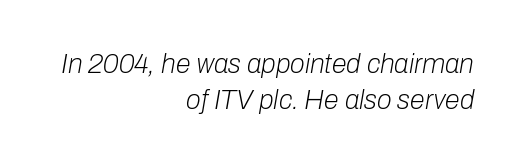
The image shows 27 px text type, italic (leaning right); set right-aligned, normal line spacing (1.34x), normal letter spacing, not underlined.
